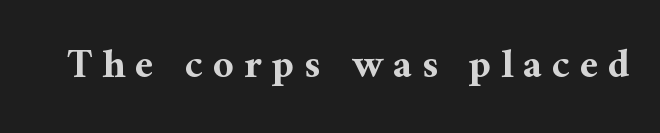
The image shows 41 px bold serif type, upright; set unusually wide letter spacing (+0.24 em), not underlined; medium stroke contrast and a medium x-height.
